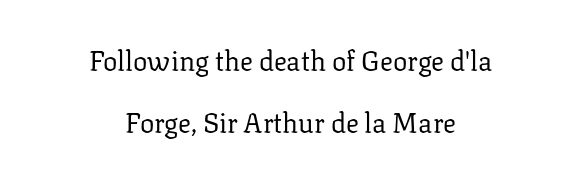
{"italic": "no", "bold": "no", "underline": "no", "align": "center", "line_spacing": "loose", "line_spacing_ratio": 2.31, "letter_spacing": "normal", "letter_spacing_em": 0.0, "glyph_px": 27}
